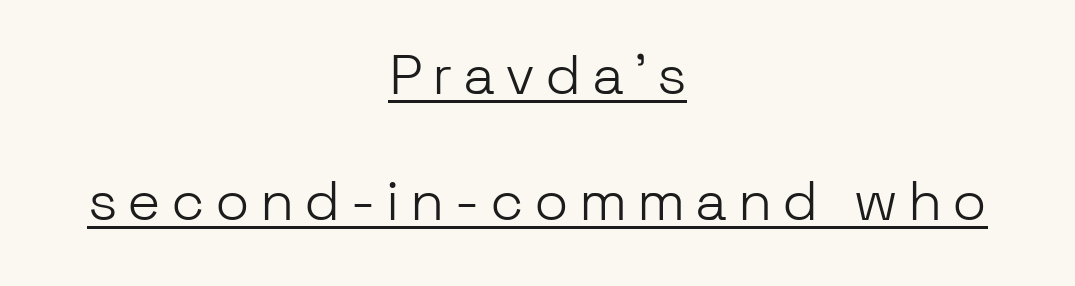
Q: Is the text bold? A: No.
Q: Is the text italic (slanted)? A: No, it is upright.
Q: Is the typeface a serif or a sans-serif typeface? A: Sans-serif.
Q: Is the text underlined? A: Yes.
Q: How is the paragraph aligned? A: Centered.
Q: Is the spacing between lines tight, normal or loose? A: Loose.
Q: Width (condensed, normal, or wide)? A: Normal.
Q: Stroke contrast? A: Low.
Q: x-height? A: Medium.
Q: Monospaced? A: No.
